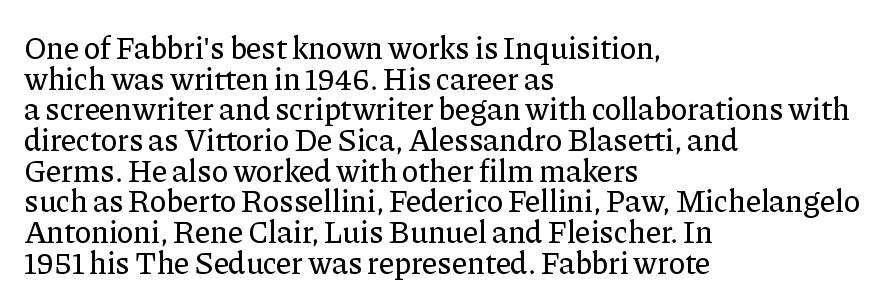
The image shows 31 px serif type, upright; set left-aligned, tight line spacing (0.99x), normal letter spacing, not underlined; low stroke contrast and a medium x-height.
